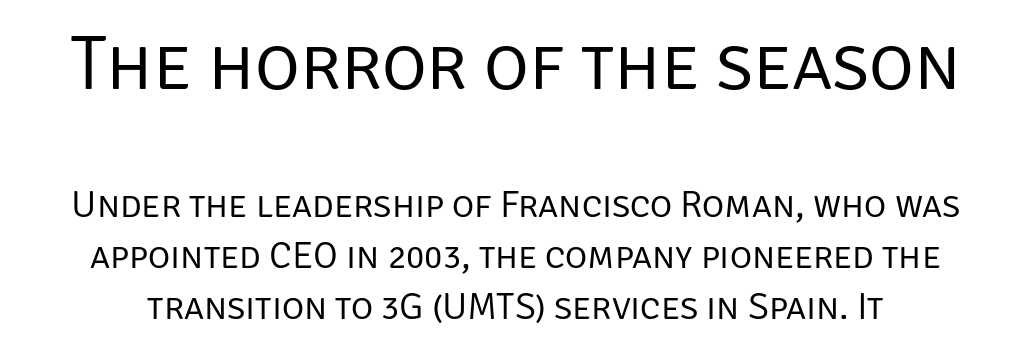
No heavy texture on the line: the type isn't bold. When letters stand straight like this, we call the style roman or upright. The specimen omits any rule beneath the text block's lines. Observe the ordinary spacing: letters are neighbours, not strangers. Vertically, the passage feels balanced, rows spaced as you'd expect. A student would notice the top passage is typeset larger than what follows.
